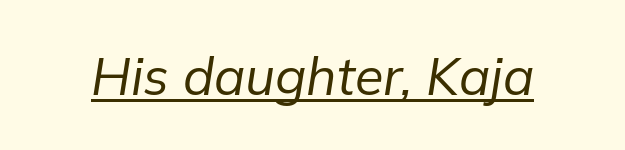
The image shows 52 px regular-weight type, italic (leaning right); set normal letter spacing, underlined; low stroke contrast and a medium x-height.
